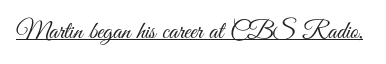
{"bold": "no", "underline": "yes", "letter_spacing": "normal", "letter_spacing_em": 0.0, "glyph_px": 25}
